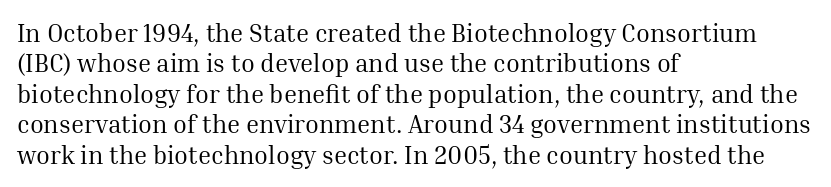
The image shows 25 px text type, upright; set left-aligned, line spacing 1.22x, normal letter spacing, not underlined.
